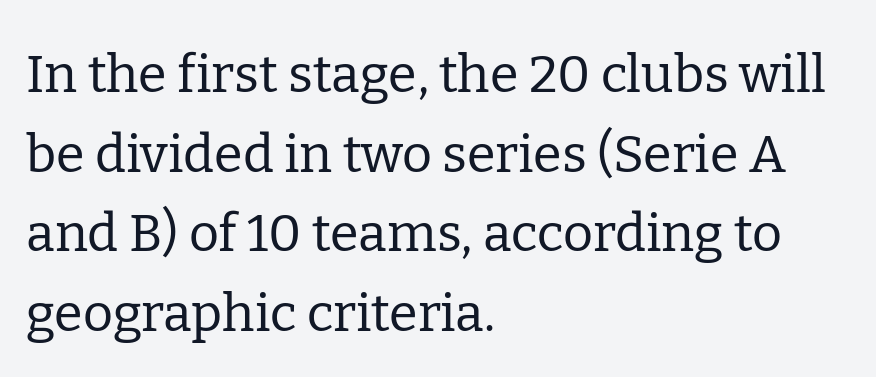
{"serif": "yes", "italic": "no", "bold": "no", "weight": "regular", "width": "normal", "stroke_contrast": "low", "x_height": "medium", "monospaced": "no", "underline": "no", "align": "left", "line_spacing": "normal", "line_spacing_ratio": 1.53, "letter_spacing": "normal", "letter_spacing_em": 0.0, "glyph_px": 52}
